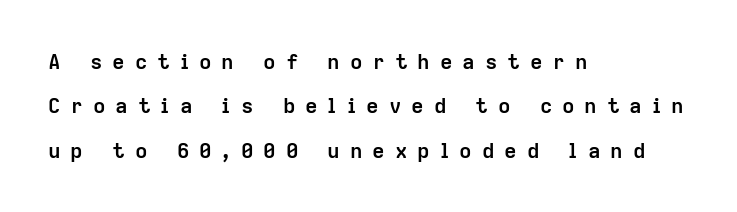
Q: Is the text bold? A: Yes.
Q: Is the text italic (slanted)? A: No, it is upright.
Q: Is the text underlined? A: No.
Q: How is the paragraph aligned? A: Left-aligned.
Q: Is the spacing between letters normal or unusually wide? A: Unusually wide.
Q: Is the spacing between lines tight, normal or loose? A: Loose.
